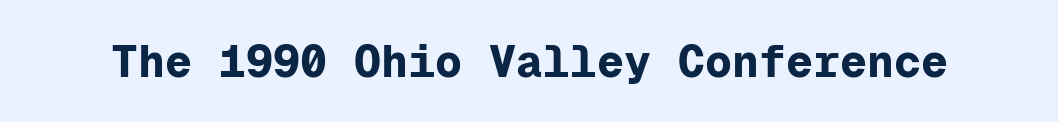
The image shows 45 px bold sans-serif type, upright, monospaced; set normal letter spacing, not underlined; low stroke contrast and a medium x-height.
